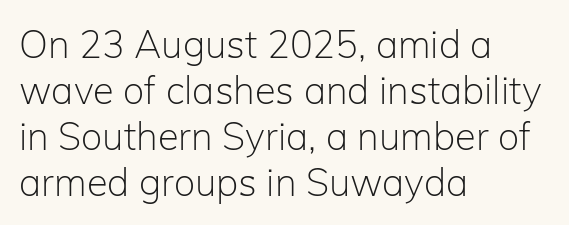
Q: Is the text bold? A: No.
Q: Is the text italic (slanted)? A: No, it is upright.
Q: Is the typeface a serif or a sans-serif typeface? A: Sans-serif.
Q: Is the text underlined? A: No.
Q: How is the paragraph aligned? A: Left-aligned.
Q: Is the spacing between letters normal or unusually wide? A: Normal.
Q: Width (condensed, normal, or wide)? A: Normal.
Q: Stroke contrast? A: Low.
Q: x-height? A: Medium.
Q: Monospaced? A: No.
